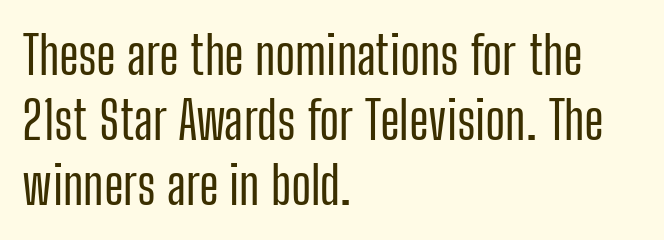
Q: Is the text italic (slanted)? A: No, it is upright.
Q: Is the typeface a serif or a sans-serif typeface? A: Sans-serif.
Q: Is the text underlined? A: No.
Q: How is the paragraph aligned? A: Left-aligned.
Q: Is the spacing between letters normal or unusually wide? A: Normal.
Q: Width (condensed, normal, or wide)? A: Condensed.
Q: Stroke contrast? A: Low.
Q: x-height? A: Medium.
Q: Monospaced? A: No.
